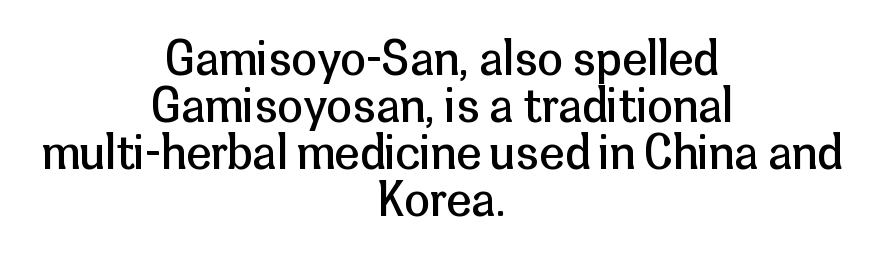
{"serif": "no", "italic": "no", "bold": "no", "weight": "regular", "width": "normal", "stroke_contrast": "low", "x_height": "medium", "monospaced": "no", "underline": "no", "align": "center", "line_spacing": "tight", "line_spacing_ratio": 1.02, "letter_spacing": "normal", "letter_spacing_em": 0.0, "glyph_px": 46}
